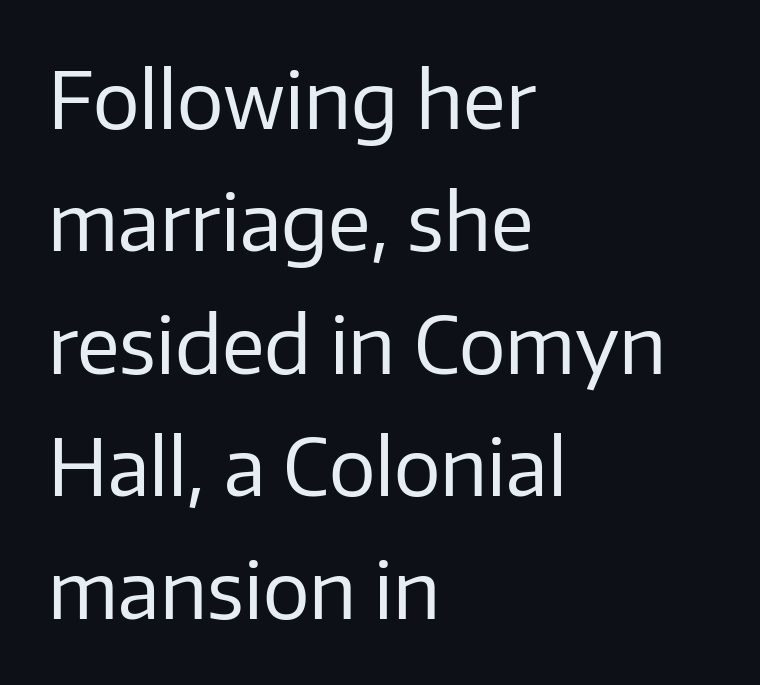
The image shows 78 px regular-weight sans-serif type, upright; set left-aligned, normal line spacing (1.57x), normal letter spacing, not underlined; low stroke contrast and a medium x-height.
